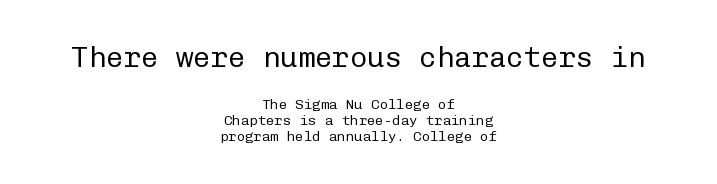
{"serif": "no", "italic": "no", "bold": "no", "weight": "regular", "width": "normal", "stroke_contrast": "low", "x_height": "medium", "monospaced": "yes", "underline": "no", "align": "center", "line_spacing": "tight", "line_spacing_ratio": 1.13, "letter_spacing": "normal", "letter_spacing_em": 0.0, "larger_block": "first", "size_ratio": 2.07, "glyph_px": 29}
